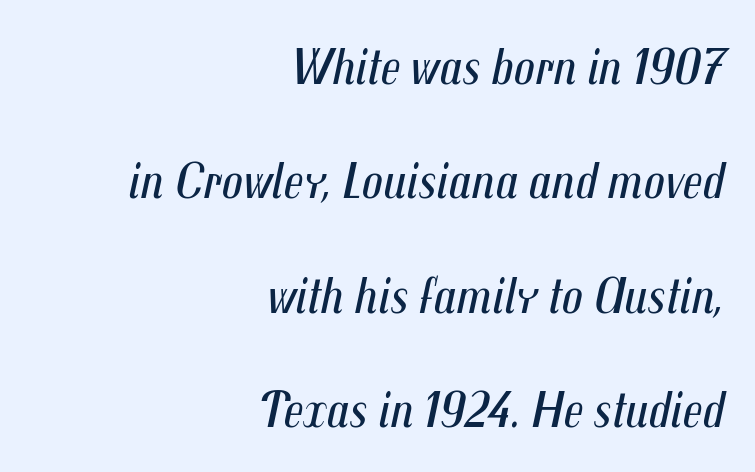
Q: Is the text bold? A: No.
Q: Is the text italic (slanted)? A: Yes, it leans right by about 12 degrees.
Q: Is the text underlined? A: No.
Q: How is the paragraph aligned? A: Right-aligned.
Q: Is the spacing between letters normal or unusually wide? A: Normal.
Q: Is the spacing between lines tight, normal or loose? A: Loose.
Q: Width (condensed, normal, or wide)? A: Condensed.
Q: Stroke contrast? A: Medium.
Q: x-height? A: Medium.
Q: Monospaced? A: No.
